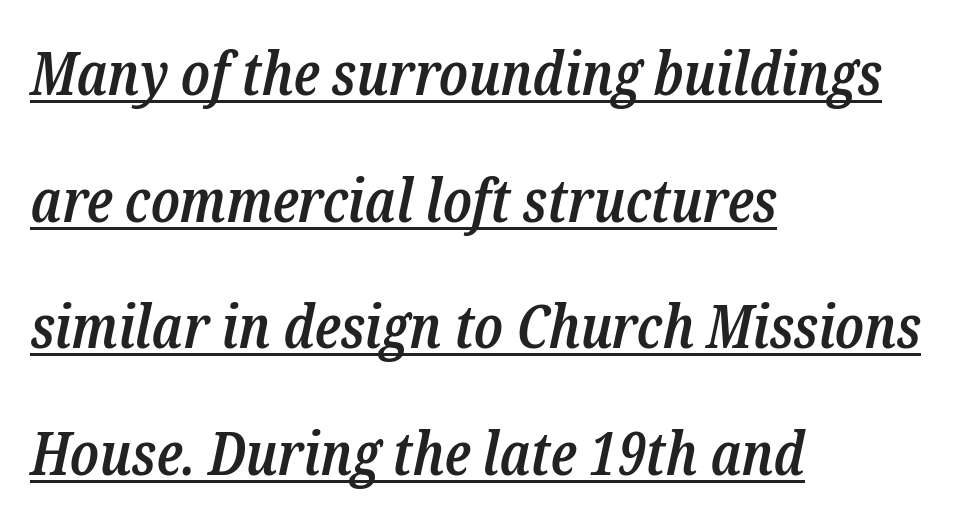
A typesetter would mark this as italic. Leading: increased. No extra tracking has been applied to these lines. Notice how a bar underscores the lettering throughout.
